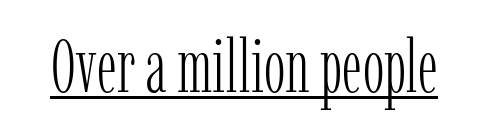
This is the regular roman posture of the typeface. Observe the serifs anchoring each vertical stroke in this sample. Spacing verdict: proportional, widths tailored to each character. Letters have the restrained weight of plain body copy at most. The face used here appears with an underline applied. Spacing between characters is what you'd get straight out of the box.
